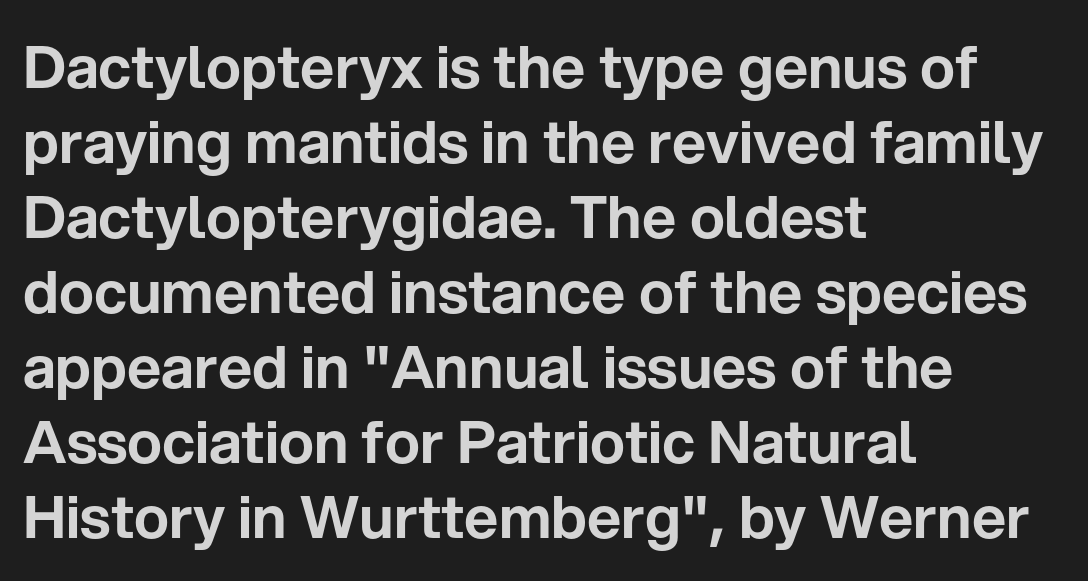
Q: Is the text italic (slanted)? A: No, it is upright.
Q: Is the typeface a serif or a sans-serif typeface? A: Sans-serif.
Q: Is the text underlined? A: No.
Q: How is the paragraph aligned? A: Left-aligned.
Q: Is the spacing between letters normal or unusually wide? A: Normal.
Q: Is the spacing between lines tight, normal or loose? A: Normal.
Q: Width (condensed, normal, or wide)? A: Normal.
Q: Stroke contrast? A: Low.
Q: x-height? A: Medium.
Q: Monospaced? A: No.
